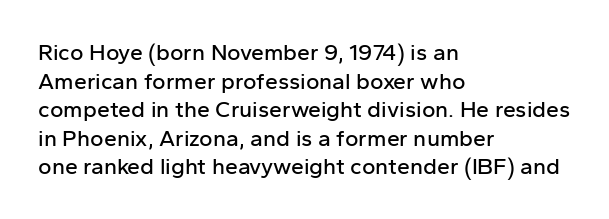
The image shows 23 px text type, upright; set left-aligned, line spacing 1.24x, normal letter spacing, not underlined.
